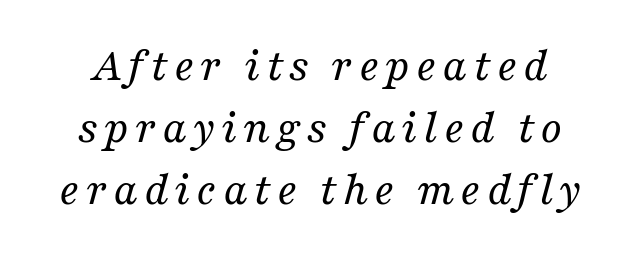
Q: Is the text bold? A: No.
Q: Is the text italic (slanted)? A: Yes, it leans right by about 16 degrees.
Q: Is the typeface a serif or a sans-serif typeface? A: Serif.
Q: Is the text underlined? A: No.
Q: Is the spacing between lines tight, normal or loose? A: Normal.
Q: Width (condensed, normal, or wide)? A: Normal.
Q: Stroke contrast? A: Medium.
Q: x-height? A: Medium.
Q: Monospaced? A: No.
